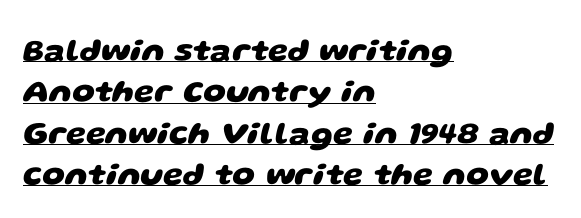
{"serif": "no", "bold": "yes", "weight": "heavy", "width": "wide", "stroke_contrast": "low", "x_height": "large", "monospaced": "no", "underline": "yes", "align": "left", "line_spacing": "normal", "line_spacing_ratio": 1.29, "letter_spacing": "normal", "letter_spacing_em": 0.0, "glyph_px": 32}
